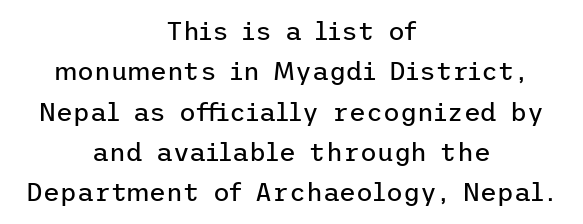
The image shows 26 px text type, upright; set centered, normal line spacing (1.55x), normal letter spacing, not underlined.
